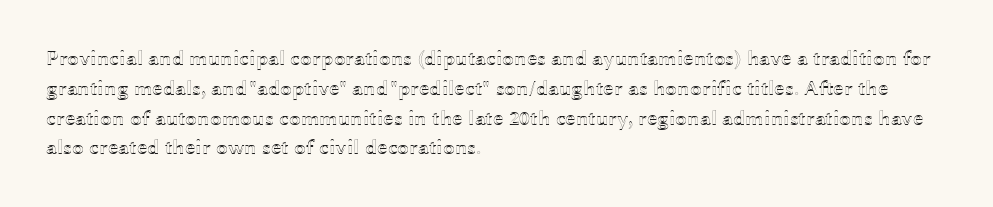
Which margin do the lines hug? The left one — the right edge is uneven. The letters stand upright; this is a roman face. Any mark beneath the type? The region is blank. The space between consecutive lines is moderate. No extra tracking has been applied to these lines.
